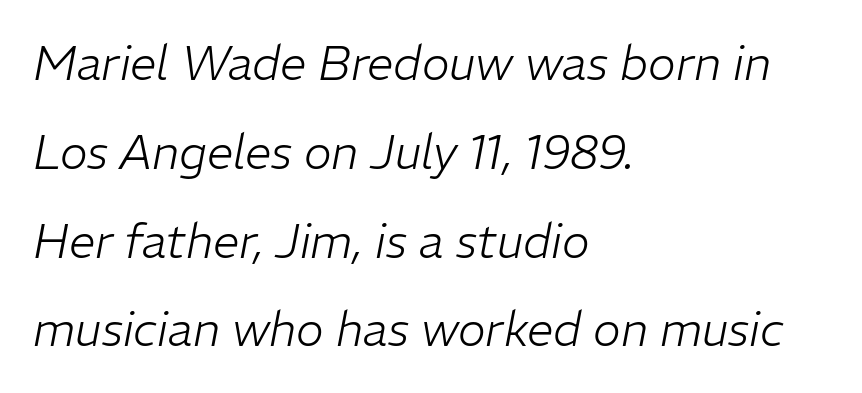
The image shows 47 px light type, italic (leaning right); set left-aligned, line spacing 1.89x, normal letter spacing, not underlined; low stroke contrast and a medium x-height.
